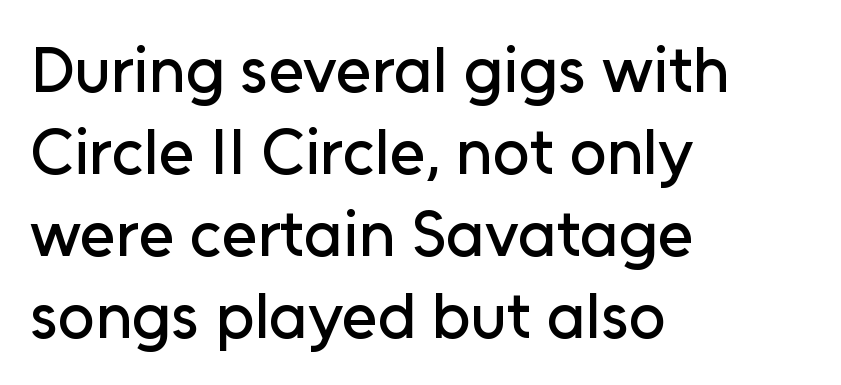
Q: Is the text italic (slanted)? A: No, it is upright.
Q: Is the typeface a serif or a sans-serif typeface? A: Sans-serif.
Q: Is the text underlined? A: No.
Q: How is the paragraph aligned? A: Left-aligned.
Q: Is the spacing between letters normal or unusually wide? A: Normal.
Q: Is the spacing between lines tight, normal or loose? A: Normal.
Q: Width (condensed, normal, or wide)? A: Normal.
Q: Stroke contrast? A: Low.
Q: x-height? A: Medium.
Q: Monospaced? A: No.
